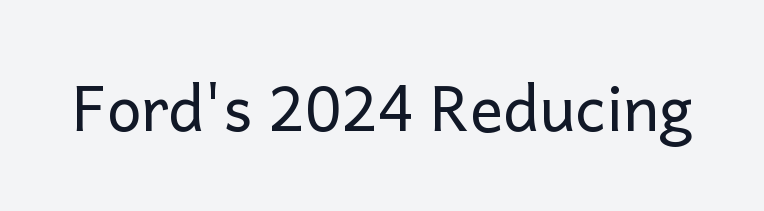
Q: Is the text bold? A: No.
Q: Is the text italic (slanted)? A: No, it is upright.
Q: Is the typeface a serif or a sans-serif typeface? A: Sans-serif.
Q: Is the text underlined? A: No.
Q: Is the spacing between letters normal or unusually wide? A: Normal.
Q: Width (condensed, normal, or wide)? A: Normal.
Q: Stroke contrast? A: Low.
Q: x-height? A: Medium.
Q: Monospaced? A: No.
